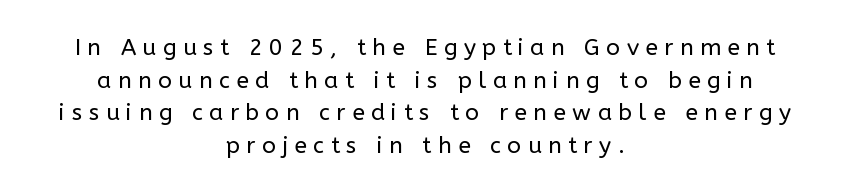
{"italic": "no", "bold": "no", "underline": "no", "align": "center", "line_spacing": "normal", "line_spacing_ratio": 1.42, "letter_spacing": "wide", "letter_spacing_em": 0.28, "glyph_px": 23}
